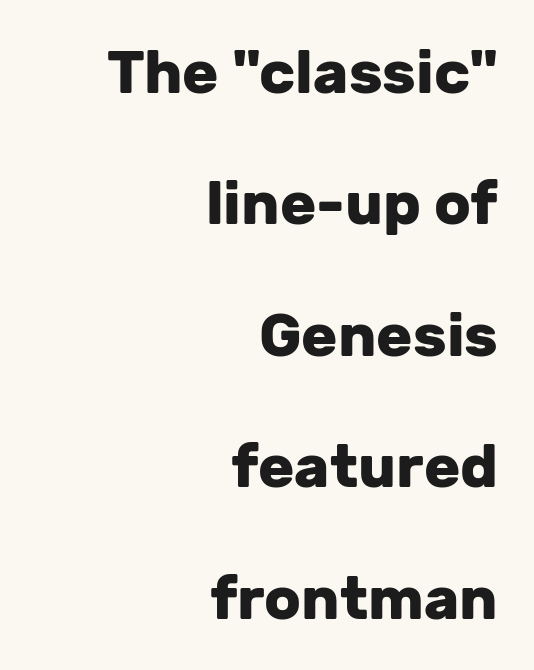
This sample uses a sans-serif face. The ragged edge is on the left, which tells us the setting is flush right. These lines stand farther apart than default settings would place them. Upright lettering throughout. Is the letter spacing exaggerated? No — it looks like the ordinary default. Heavy, bold letterforms.
